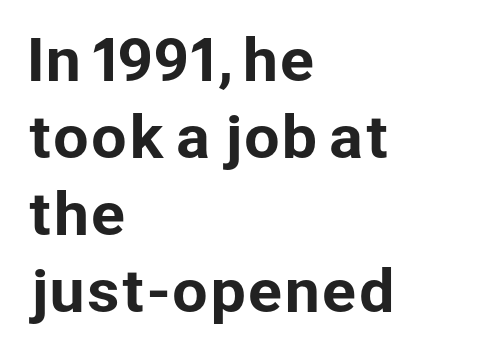
{"serif": "no", "italic": "no", "width": "normal", "stroke_contrast": "low", "x_height": "medium", "monospaced": "no", "underline": "no", "align": "left", "line_spacing": "normal", "line_spacing_ratio": 1.35, "letter_spacing": "normal", "letter_spacing_em": 0.0, "glyph_px": 57}
